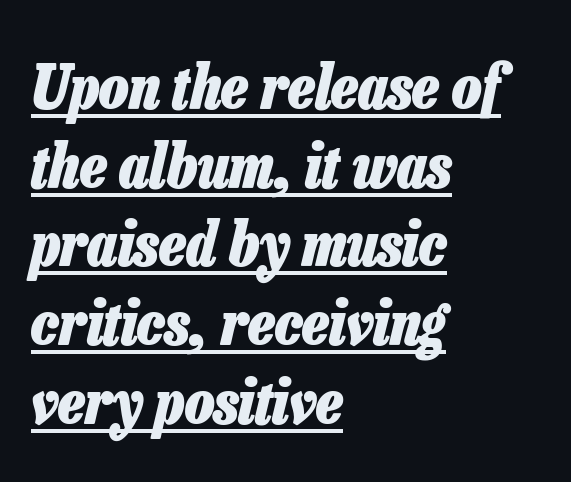
{"italic": "yes", "lean": "right", "slant_degrees": 13, "bold": "yes", "weight": "heavy", "width": "condensed", "stroke_contrast": "low", "x_height": "medium", "monospaced": "no", "underline": "yes", "align": "left", "line_spacing": "normal", "line_spacing_ratio": 1.27, "letter_spacing": "normal", "letter_spacing_em": 0.0, "glyph_px": 62}
